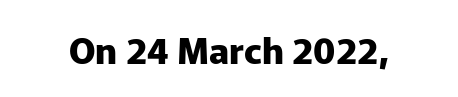
Look at the tracking — it's just the regular setting, nothing added. The strip under each line holds only bare page. Italic? Not at all — the glyphs are vertical. Are there feet on the stems? There aren't — it's a sans. The rendering uses natural spacing where letterforms have individual widths. Strong, thick strokes mark this as bold type.
